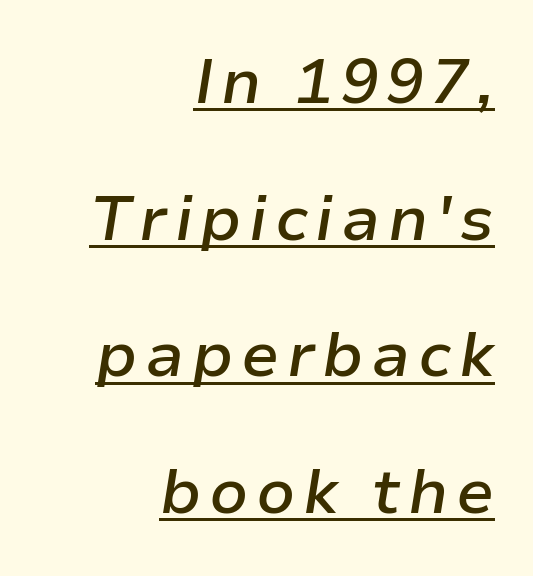
{"italic": "yes", "lean": "right", "slant_degrees": 9, "bold": "semi", "weight": "semibold", "width": "normal", "stroke_contrast": "low", "x_height": "medium", "monospaced": "no", "underline": "yes", "align": "right", "line_spacing": "loose", "line_spacing_ratio": 2.17, "glyph_px": 63}
